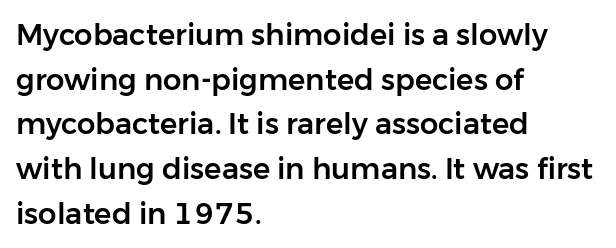
Nope, no serifs anywhere on these letters. You can tell it's not italic because the verticals are truly vertical. What's the leading like? Ordinary, nothing unusual. All the whitespace from short lines collects on the right. Tracking value appears to be zero — textbook default spacing.
